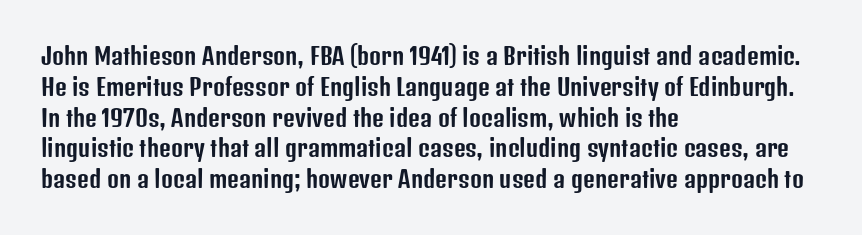
The image shows 23 px text type, upright; set left-aligned, normal line spacing (1.34x), normal letter spacing, not underlined.
